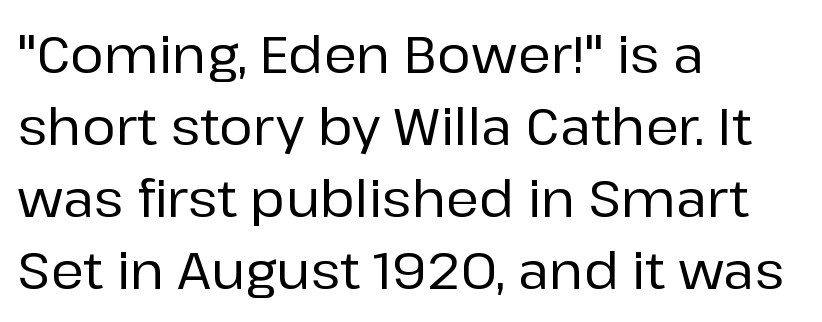
The image shows 51 px sans-serif type, upright; set left-aligned, normal line spacing (1.41x), normal letter spacing, not underlined; low stroke contrast and a medium x-height.
